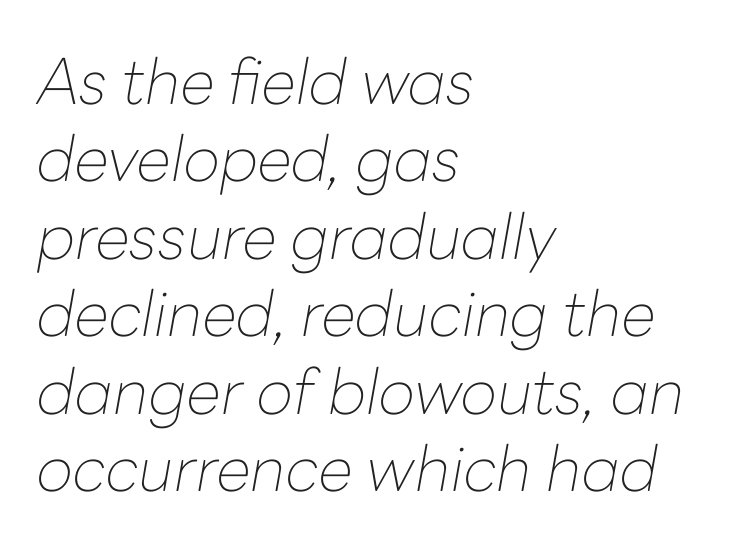
The image shows 63 px thin type, italic (leaning right); set left-aligned, line spacing 1.23x, normal letter spacing, not underlined; low stroke contrast and a medium x-height.
